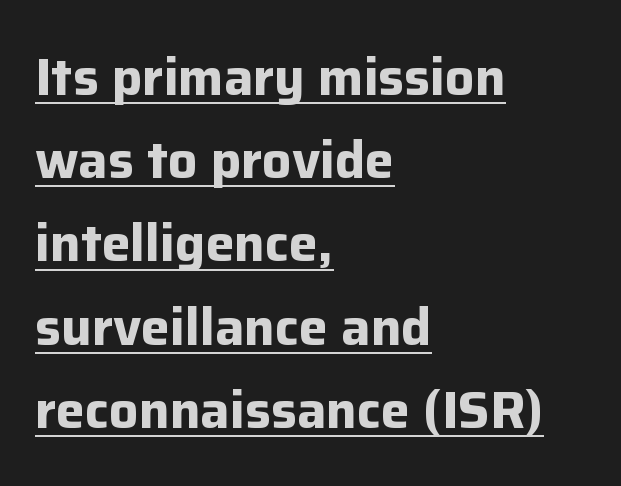
Does the type have serifs? No, each stem ends abruptly. Glyph-to-glyph distance matches everyday printed text. The passage shown stacks its lines at a standard gap. Chunky letters — that's bold for sure.
